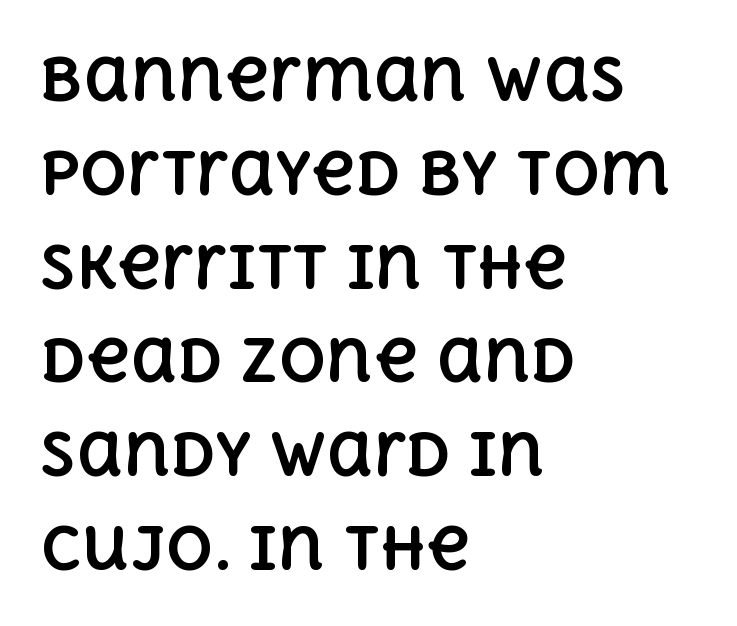
Posture: straight, roman, zero tilt. The string is rendered with underlining switched off. Bold? Absolutely — the strokes are thick and heavy. The face used here is proportionally spaced, like ordinary book or web type. Alignment: flush left. Tracking here is standard; glyphs follow each other at the usual distance.
